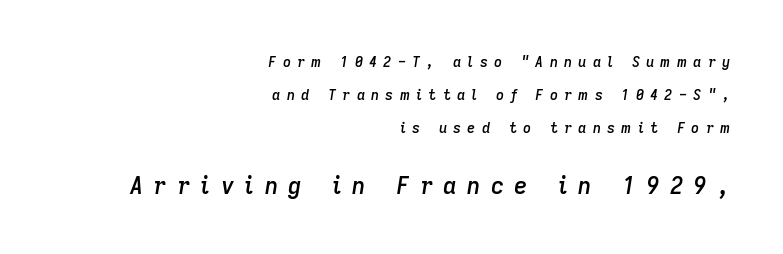
Q: Is the text bold? A: Semi-bold.
Q: Is the text italic (slanted)? A: Yes, it leans right by about 9 degrees.
Q: Is the text underlined? A: No.
Q: How is the paragraph aligned? A: Right-aligned.
Q: Is the spacing between letters normal or unusually wide? A: Unusually wide.
Q: Is the spacing between lines tight, normal or loose? A: Loose.
Q: Which block of text is set in a larger size, the first (top) or the second (bottom)? A: The second (bottom) one.
